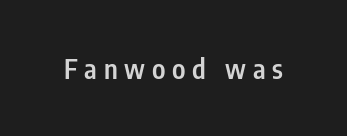
{"italic": "no", "bold": "semi", "underline": "no", "letter_spacing": "wide", "letter_spacing_em": 0.25, "glyph_px": 27}
